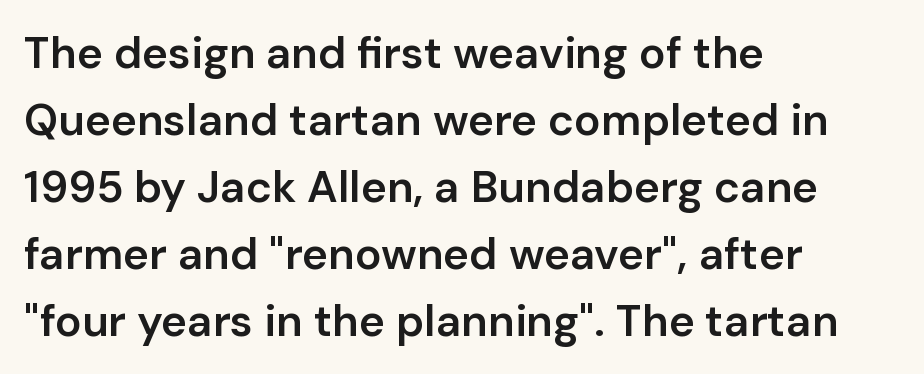
{"serif": "no", "italic": "no", "bold": "semi", "weight": "semibold", "width": "normal", "stroke_contrast": "low", "x_height": "medium", "monospaced": "no", "underline": "no", "align": "left", "line_spacing": "normal", "line_spacing_ratio": 1.52, "letter_spacing": "normal", "letter_spacing_em": 0.0, "glyph_px": 44}
